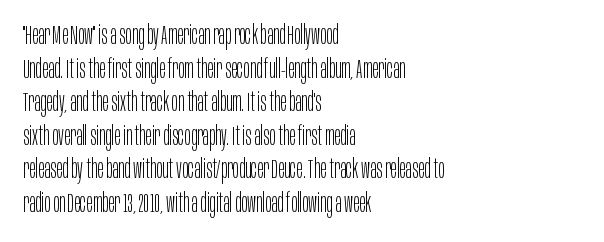
Interline gaps are of average width in this sample. In terms of posture, this sample is upright. Teacher's note: observe the even left margin — that is flush-left alignment. The cut favours lightness, reaching ordinary text weight at its darkest.
